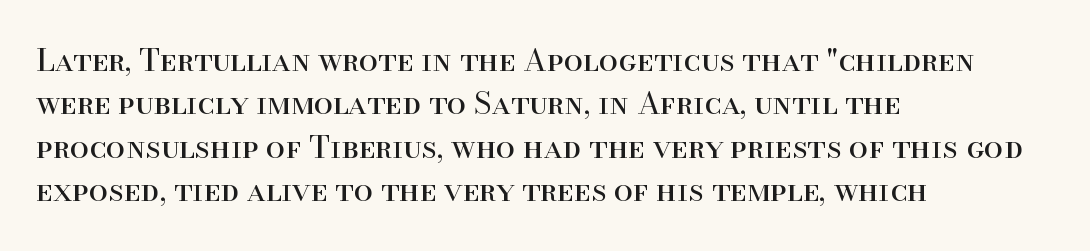
Q: Is the text bold? A: No.
Q: Is the text italic (slanted)? A: No, it is upright.
Q: Is the typeface a serif or a sans-serif typeface? A: Serif.
Q: Is the text underlined? A: No.
Q: How is the paragraph aligned? A: Left-aligned.
Q: Is the spacing between letters normal or unusually wide? A: Normal.
Q: Is the spacing between lines tight, normal or loose? A: Normal.
Q: Width (condensed, normal, or wide)? A: Normal.
Q: Stroke contrast? A: High.
Q: x-height? A: Small.
Q: Monospaced? A: No.
